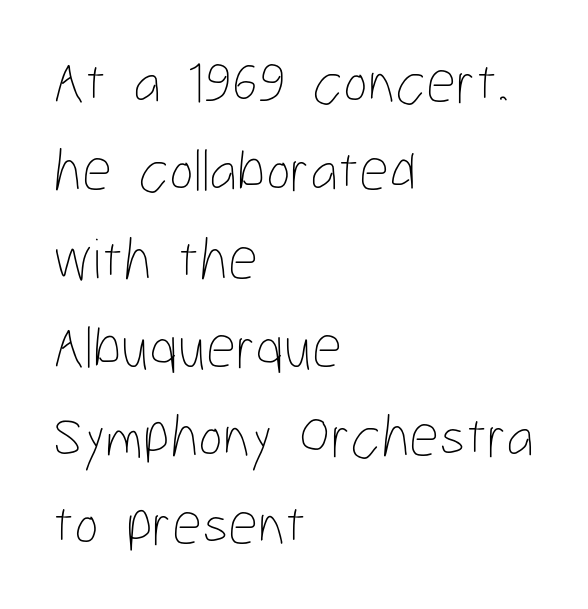
{"italic": "no", "bold": "no", "weight": "thin", "width": "condensed", "stroke_contrast": "low", "x_height": "medium", "monospaced": "no", "underline": "no", "align": "left", "line_spacing": "normal", "line_spacing_ratio": 1.5, "letter_spacing": "normal", "letter_spacing_em": 0.0, "glyph_px": 59}
